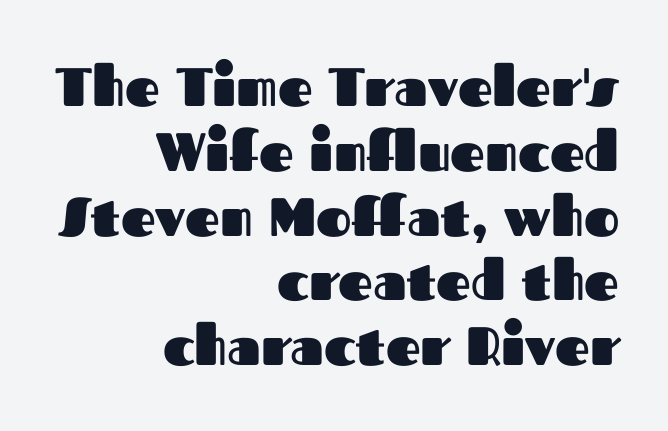
Rule under the text: the space is simply empty. This is roman type, the default non-slanted kind. Short and long lines alike share a common ending point at right. The letters advance in unequal steps, a hallmark of proportional type. Regarding serifs, this sample does without them. No extra tracking has been applied to these lines.
